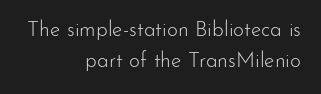
The letters stand upright; this is a roman face. Caption: face not bold, strokes unweighted. Each word holds together tightly as a unit, with standard inter-letter gaps. The lines in this sample share a right terminus and differ only in where they begin.
